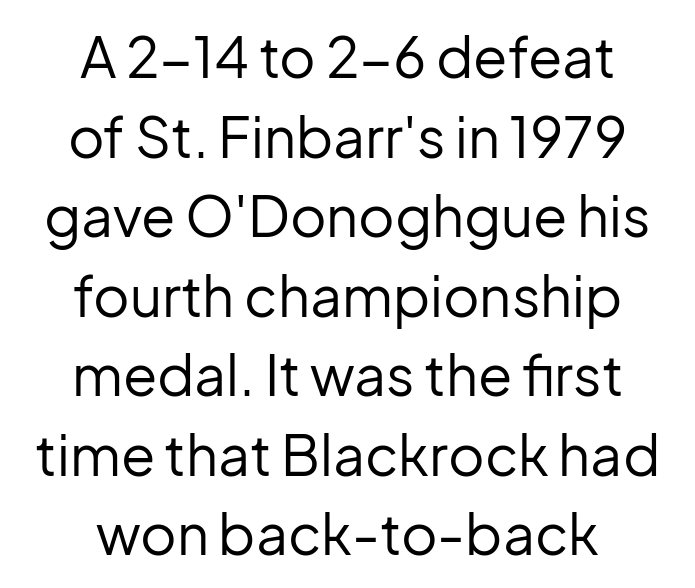
{"serif": "no", "italic": "no", "bold": "no", "weight": "regular", "width": "normal", "stroke_contrast": "low", "x_height": "medium", "monospaced": "no", "underline": "no", "align": "center", "line_spacing": "normal", "line_spacing_ratio": 1.42, "letter_spacing": "normal", "letter_spacing_em": 0.0, "glyph_px": 56}
